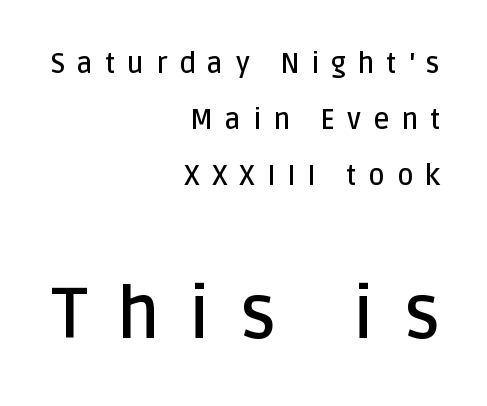
The image shows 71 px semibold sans-serif type, upright; set right-aligned, loose line spacing (2.0x), unusually wide letter spacing (+0.42 em), not underlined; the second (bottom) block is 2.54x larger; low stroke contrast and a large x-height.
